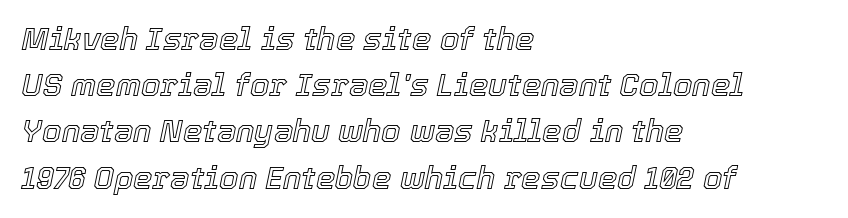
Q: Is the text italic (slanted)? A: Yes, it leans right by about 12 degrees.
Q: Is the text underlined? A: No.
Q: How is the paragraph aligned? A: Left-aligned.
Q: Is the spacing between letters normal or unusually wide? A: Normal.
Q: Is the spacing between lines tight, normal or loose? A: Normal.
Q: Width (condensed, normal, or wide)? A: Normal.
Q: x-height? A: Medium.
Q: Monospaced? A: No.
